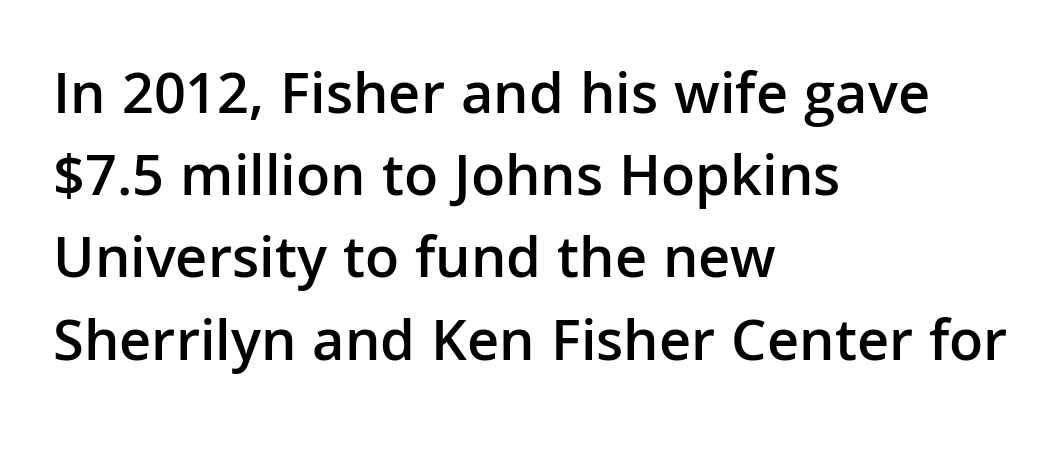
The image shows 60 px semibold sans-serif type, upright; set left-aligned, normal line spacing (1.37x), normal letter spacing, not underlined; low stroke contrast and a medium x-height.
